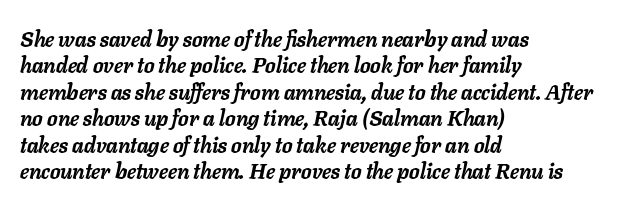
Q: Is the text bold? A: Yes.
Q: Is the text italic (slanted)? A: Yes, it leans right by about 11 degrees.
Q: Is the text underlined? A: No.
Q: How is the paragraph aligned? A: Left-aligned.
Q: Is the spacing between letters normal or unusually wide? A: Normal.
Q: Is the spacing between lines tight, normal or loose? A: Normal.
